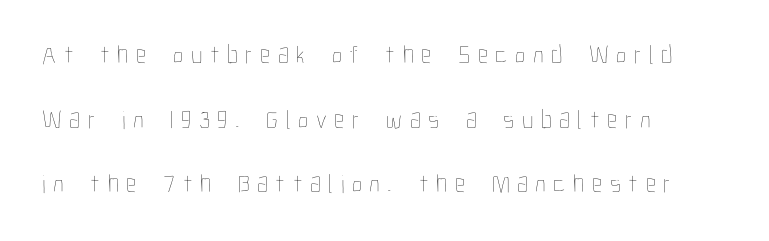
Q: Is the text bold? A: No.
Q: Is the text italic (slanted)? A: No, it is upright.
Q: Is the text underlined? A: No.
Q: How is the paragraph aligned? A: Left-aligned.
Q: Is the spacing between letters normal or unusually wide? A: Unusually wide.
Q: Is the spacing between lines tight, normal or loose? A: Loose.
